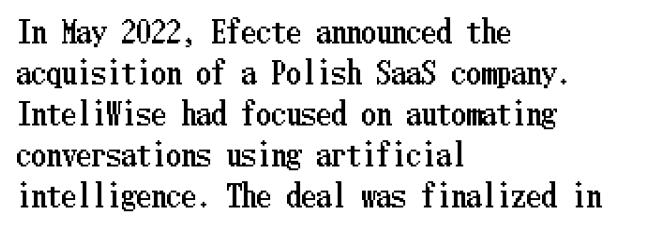
The image shows 30 px condensed type, upright; set left-aligned, normal line spacing (1.37x), normal letter spacing, not underlined; low stroke contrast and a medium x-height.
